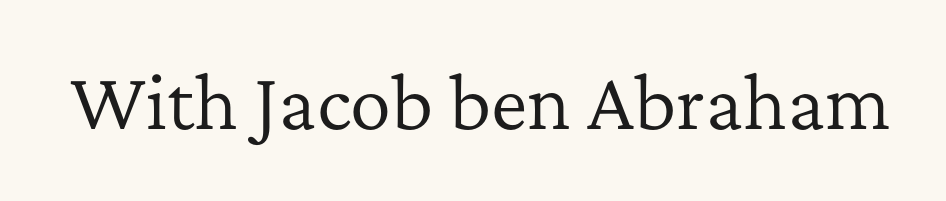
Q: Is the text bold? A: No.
Q: Is the text italic (slanted)? A: No, it is upright.
Q: Is the typeface a serif or a sans-serif typeface? A: Serif.
Q: Is the text underlined? A: No.
Q: Is the spacing between letters normal or unusually wide? A: Normal.
Q: Width (condensed, normal, or wide)? A: Normal.
Q: Stroke contrast? A: Low.
Q: x-height? A: Medium.
Q: Monospaced? A: No.
